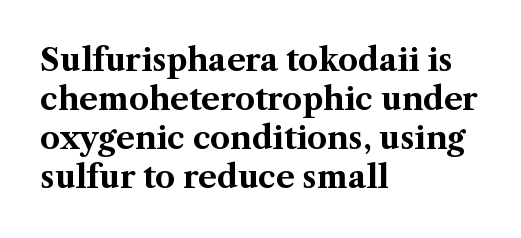
{"serif": "yes", "italic": "no", "bold": "yes", "weight": "bold", "width": "normal", "stroke_contrast": "medium", "x_height": "medium", "monospaced": "no", "underline": "no", "align": "left", "line_spacing": "normal", "line_spacing_ratio": 1.26, "letter_spacing": "normal", "letter_spacing_em": 0.0, "glyph_px": 31}
